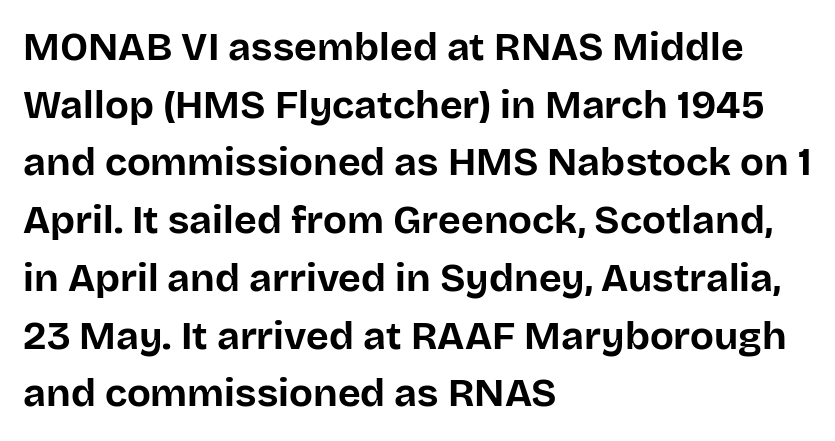
A sans-serif font was chosen for this passage. Proportional: the letters do not fall into vertical columns. Look at the stroke-to-counter ratio: heavy, a bold. Rendered with straight, roman letterforms. Between one letter and the next there's only the usual sliver of space.
